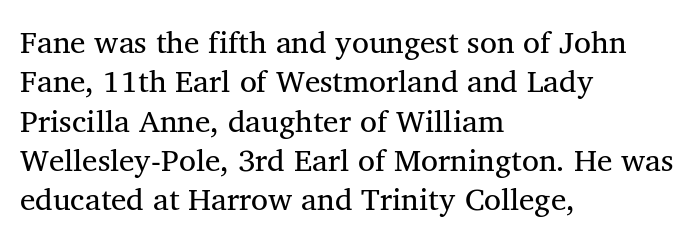
Weight: not bold — regular or lighter. This block has exactly the height ordinary leading produces. Here the designer chose a conventional face with non-uniform glyph widths. Little horizontal feet cap the strokes, marking this as serif type. The rendering keeps characters at their native spacing. The passage is arranged the way most books set body copy — flush left.
